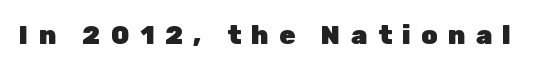
{"italic": "no", "bold": "yes", "underline": "no", "letter_spacing": "wide", "letter_spacing_em": 0.4, "glyph_px": 26}
